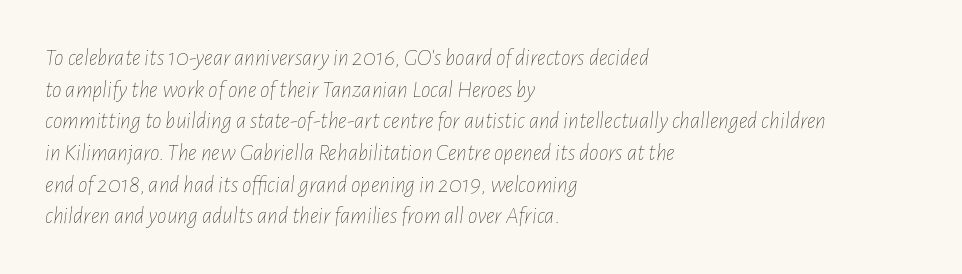
Default kerning and tracking; the words read as compact shapes. In CSS terms this would be text-align: left. A clean baseline with only descenders dipping below it. This sample uses an oblique cut, with every glyph tilted off the vertical. The typeface has the unassuming heft of standard copy or less.
